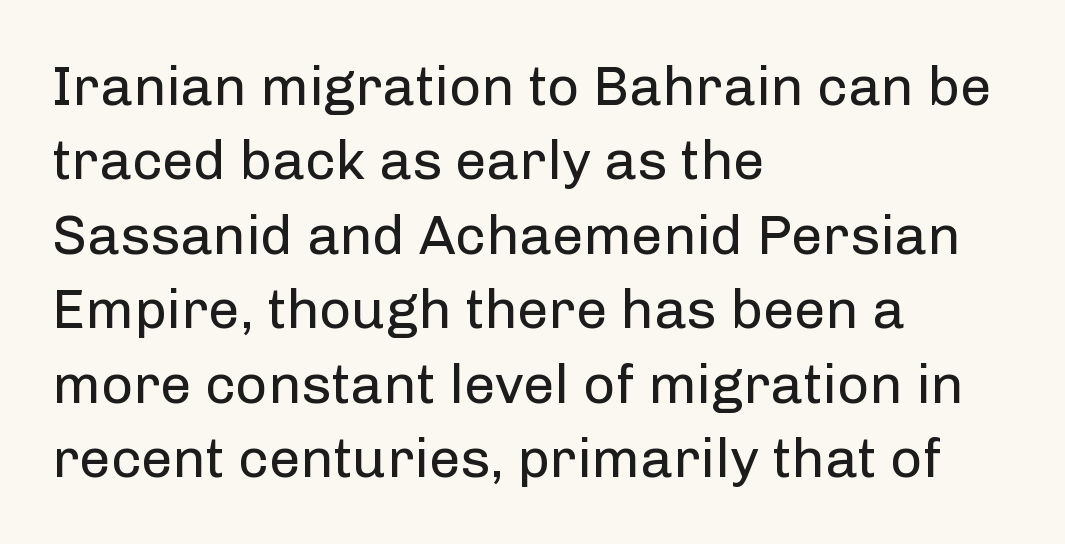
{"serif": "no", "italic": "no", "bold": "no", "weight": "regular", "width": "normal", "stroke_contrast": "low", "x_height": "medium", "monospaced": "no", "underline": "no", "align": "left", "line_spacing": "normal", "line_spacing_ratio": 1.33, "letter_spacing": "normal", "letter_spacing_em": 0.0, "glyph_px": 56}
